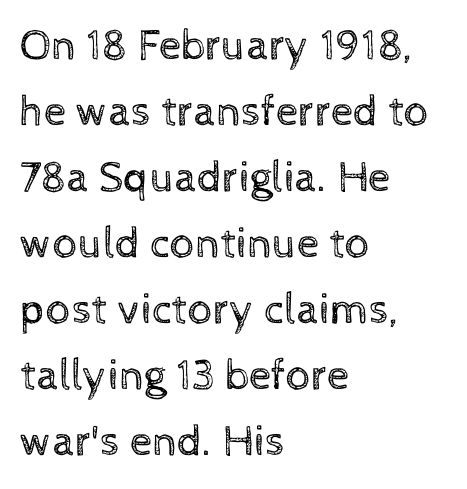
The letters look calm and open, with moderate or lighter stems. Looks like regular typesetting: each glyph gets only the width it needs. It's the straight-up-and-down kind of type. Vertical spacing — default. Underlining? Definitely not there. Observe the ordinary spacing: letters are neighbours, not strangers.
